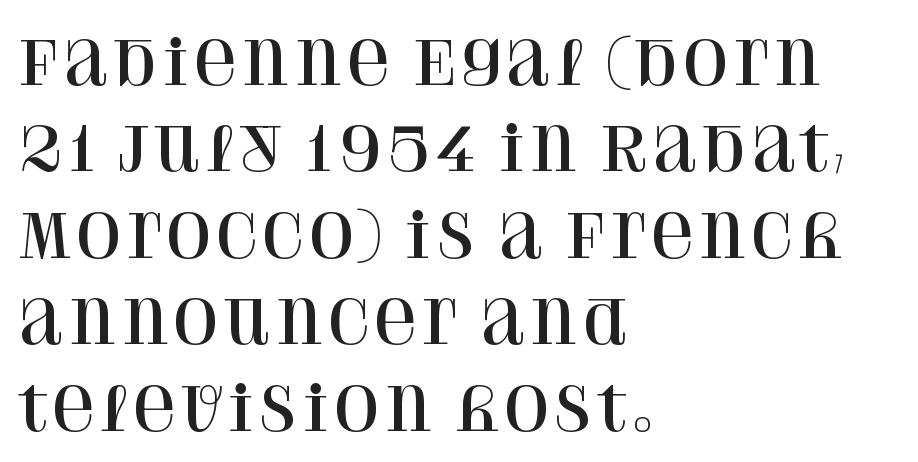
Q: Is the text italic (slanted)? A: No, it is upright.
Q: Is the typeface a serif or a sans-serif typeface? A: Serif.
Q: Is the text underlined? A: No.
Q: How is the paragraph aligned? A: Left-aligned.
Q: Is the spacing between letters normal or unusually wide? A: Normal.
Q: Is the spacing between lines tight, normal or loose? A: Normal.
Q: Width (condensed, normal, or wide)? A: Normal.
Q: Stroke contrast? A: High.
Q: x-height? A: Large.
Q: Monospaced? A: No.
